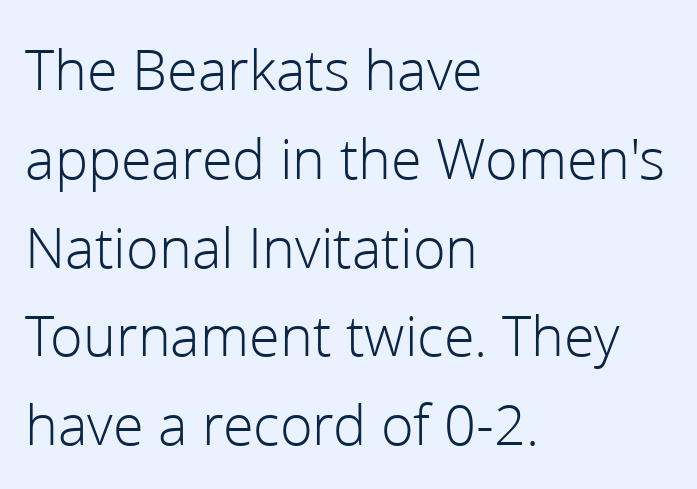
Q: Is the text bold? A: No.
Q: Is the text italic (slanted)? A: No, it is upright.
Q: Is the typeface a serif or a sans-serif typeface? A: Sans-serif.
Q: Is the text underlined? A: No.
Q: How is the paragraph aligned? A: Left-aligned.
Q: Is the spacing between letters normal or unusually wide? A: Normal.
Q: Is the spacing between lines tight, normal or loose? A: Normal.
Q: Width (condensed, normal, or wide)? A: Normal.
Q: Stroke contrast? A: Low.
Q: x-height? A: Medium.
Q: Monospaced? A: No.
